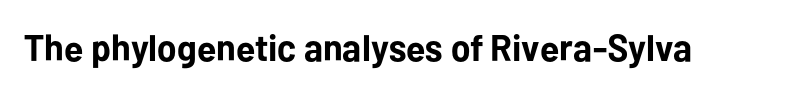
A typesetter would call this zero additional tracking. The zone under the glyphs is completely vacant. The designer went with a sans here, leaving each stem footless. Here the designer chose a conventional face with non-uniform glyph widths. Do the letters lean? They stand straight.
